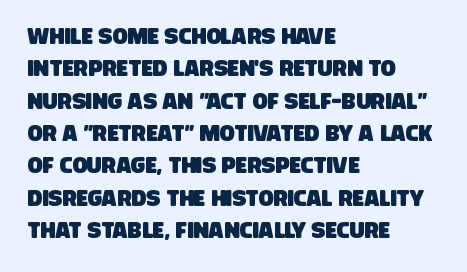
These lines are set flush left with a ragged right edge. Bare-footed words on every line. A typesetter would call this zero additional tracking. Quick note: interline space is typical.
